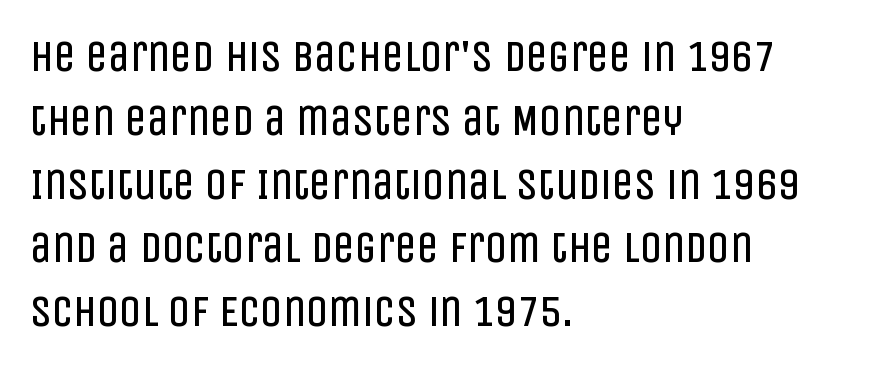
Q: Is the text bold? A: No.
Q: Is the text italic (slanted)? A: No, it is upright.
Q: Is the typeface a serif or a sans-serif typeface? A: Sans-serif.
Q: Is the text underlined? A: No.
Q: How is the paragraph aligned? A: Left-aligned.
Q: Is the spacing between letters normal or unusually wide? A: Normal.
Q: Is the spacing between lines tight, normal or loose? A: Normal.
Q: Width (condensed, normal, or wide)? A: Condensed.
Q: Stroke contrast? A: Low.
Q: x-height? A: Large.
Q: Monospaced? A: No.
